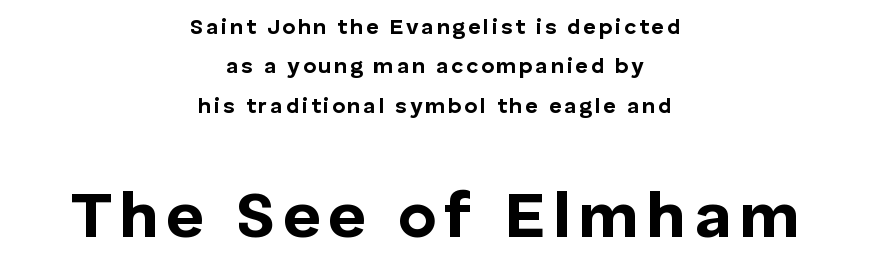
{"serif": "no", "italic": "no", "bold": "yes", "weight": "bold", "width": "normal", "stroke_contrast": "low", "x_height": "medium", "monospaced": "no", "underline": "no", "align": "center", "line_spacing_ratio": 1.79, "larger_block": "second", "size_ratio": 2.95, "glyph_px": 65}
